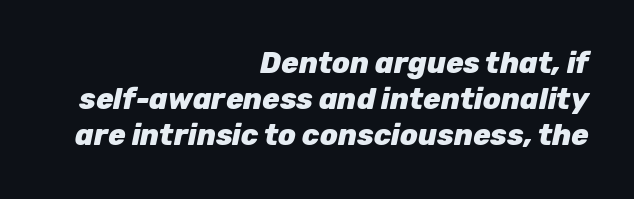
Is the type bold? Yes — the strokes are clearly thick and heavy. Each new line begins a customary step beneath the previous one. The string is rendered with underlining switched off. Compared with a flush-left layout, this one pins lines to the opposite, right side. Honestly, the letter spacing is just normal — you wouldn't notice it. The passage shown leans; its letterforms are oblique.
